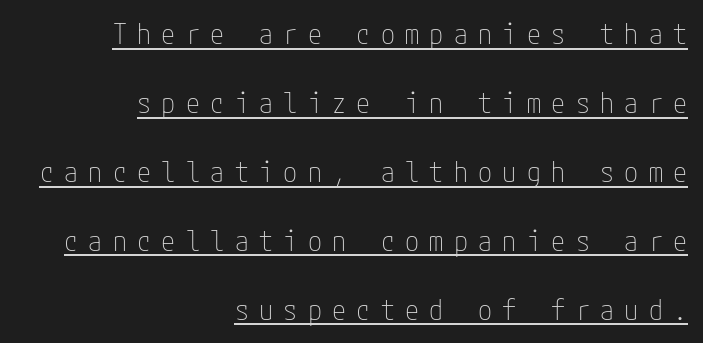
No heavy texture on the line: the type isn't bold. Casual observation: everything's shoved over to the right. Tall strokes in this sample are plumb rather than angled. Underline: present. A sans-serif font was chosen for this passage. Tracking here is generous; glyphs stand well apart from one another.
